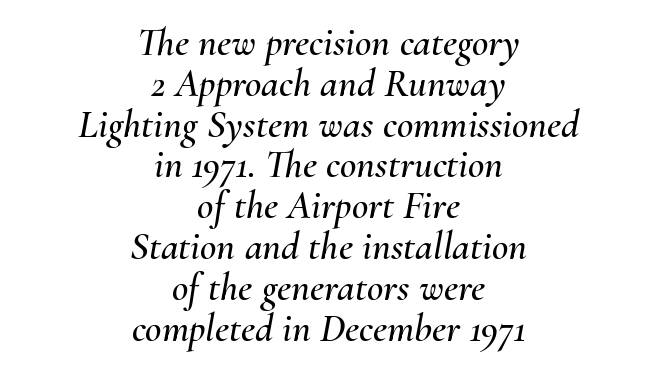
The rendering keeps characters at their native spacing. Compared with a flush-left layout, this one balances lines on the center instead. A typesetter would call this leading minimal, almost set solid. Characters are canted at an angle relative to the baseline's perpendicular. Has an underline been added? It has not. Think of a printed novel: that variable character pitch is what you see here.
